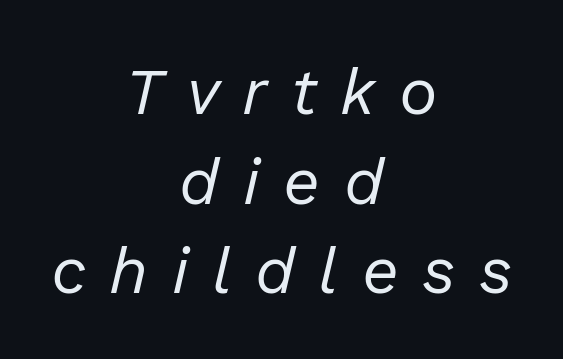
{"italic": "yes", "lean": "right", "slant_degrees": 13, "bold": "no", "weight": "regular", "width": "normal", "stroke_contrast": "low", "x_height": "medium", "monospaced": "no", "underline": "no", "align": "center", "line_spacing": "normal", "line_spacing_ratio": 1.38, "letter_spacing": "wide", "letter_spacing_em": 0.36, "glyph_px": 65}
